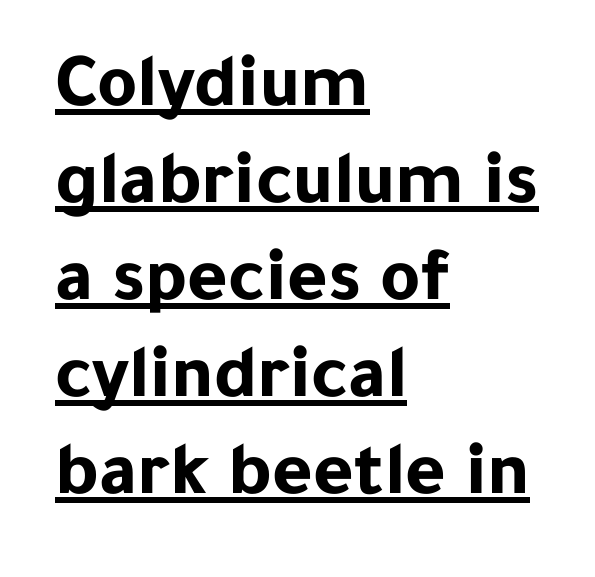
{"serif": "no", "italic": "no", "bold": "yes", "weight": "bold", "width": "normal", "stroke_contrast": "low", "x_height": "medium", "monospaced": "no", "underline": "yes", "align": "left", "line_spacing": "normal", "line_spacing_ratio": 1.26, "letter_spacing": "normal", "letter_spacing_em": 0.0, "glyph_px": 77}
